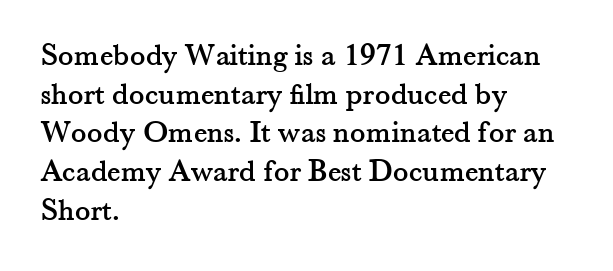
Horizontal alignment here is leftward, the default for most running prose. The words here are not underlined. Style check: upright. The face used here is proportionally spaced, like ordinary book or web type.
